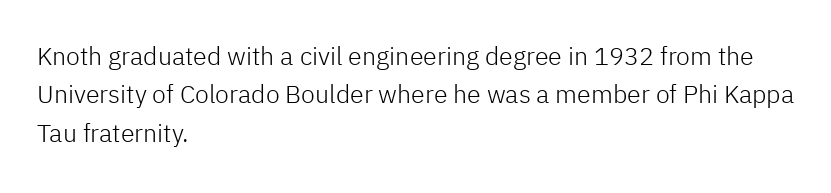
{"italic": "no", "bold": "no", "underline": "no", "align": "left", "line_spacing": "normal", "line_spacing_ratio": 1.54, "letter_spacing": "normal", "letter_spacing_em": 0.0, "glyph_px": 25}
